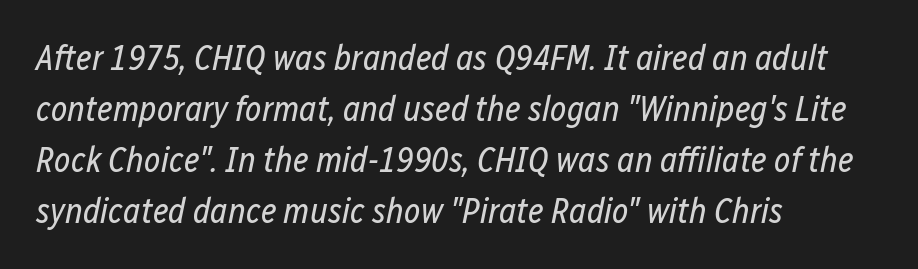
{"italic": "yes", "lean": "right", "slant_degrees": 12, "bold": "no", "weight": "regular", "width": "condensed", "stroke_contrast": "low", "x_height": "medium", "monospaced": "no", "underline": "no", "align": "left", "line_spacing": "normal", "line_spacing_ratio": 1.46, "letter_spacing": "normal", "letter_spacing_em": 0.0, "glyph_px": 35}
